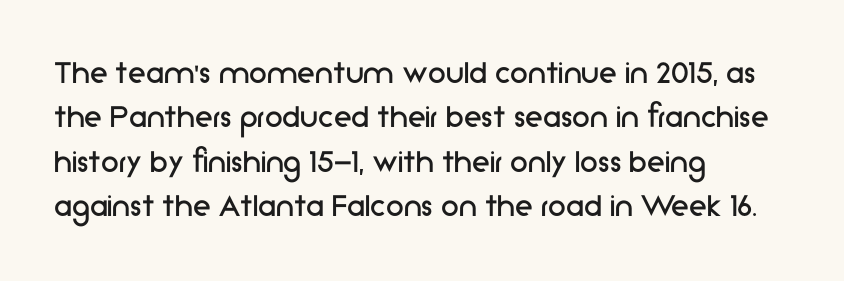
The image shows 36 px regular-weight sans-serif type, upright; set left-aligned, line spacing 1.23x, normal letter spacing, not underlined; low stroke contrast and a medium x-height.
